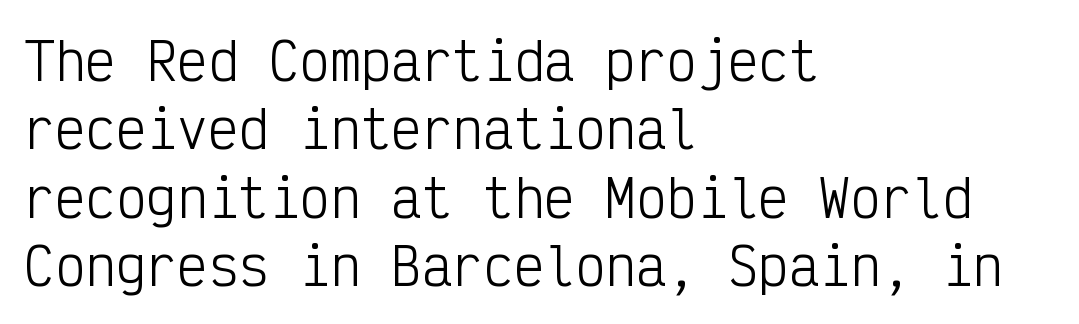
{"serif": "no", "italic": "no", "bold": "no", "weight": "light", "width": "condensed", "stroke_contrast": "low", "x_height": "medium", "monospaced": "yes", "underline": "no", "align": "left", "line_spacing": "normal", "line_spacing_ratio": 1.34, "letter_spacing": "normal", "letter_spacing_em": 0.0, "glyph_px": 51}
